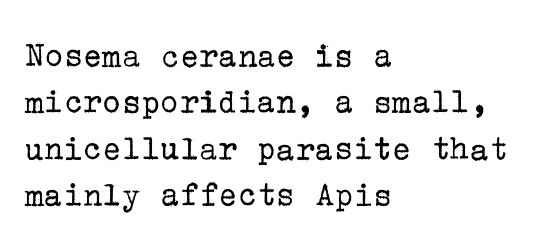
The image shows 36 px regular-weight serif type, upright; set left-aligned, normal line spacing (1.29x), normal letter spacing, not underlined; low stroke contrast and a medium x-height.
